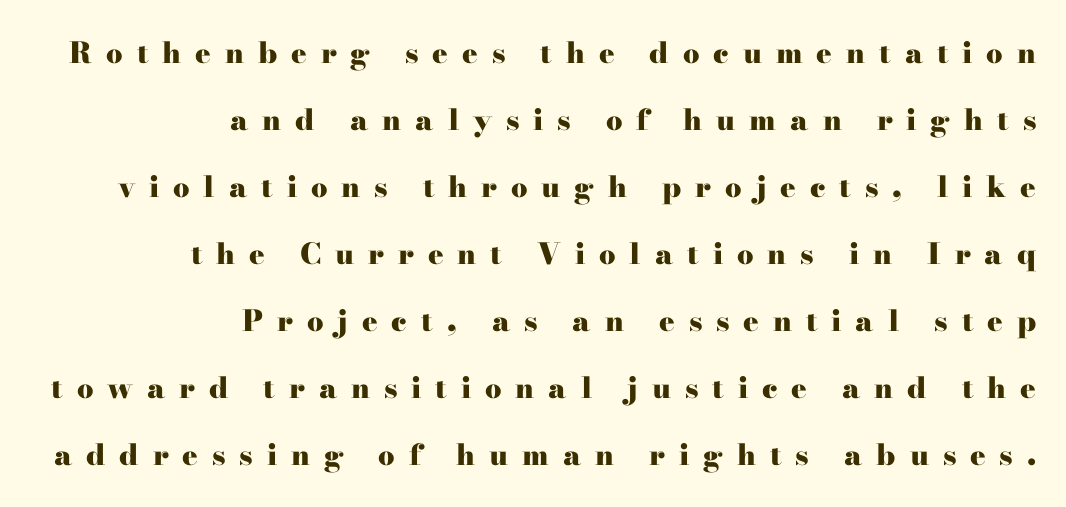
Q: Is the text bold? A: Yes.
Q: Is the text italic (slanted)? A: No, it is upright.
Q: Is the typeface a serif or a sans-serif typeface? A: Serif.
Q: Is the text underlined? A: No.
Q: How is the paragraph aligned? A: Right-aligned.
Q: Is the spacing between letters normal or unusually wide? A: Unusually wide.
Q: Is the spacing between lines tight, normal or loose? A: Loose.
Q: Width (condensed, normal, or wide)? A: Wide.
Q: Stroke contrast? A: High.
Q: x-height? A: Small.
Q: Monospaced? A: No.
